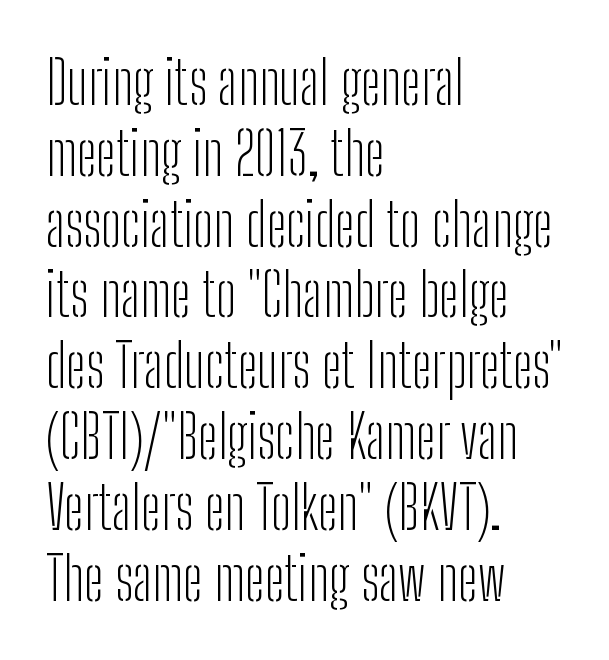
Q: Is the text bold? A: No.
Q: Is the text italic (slanted)? A: No, it is upright.
Q: Is the typeface a serif or a sans-serif typeface? A: Sans-serif.
Q: Is the text underlined? A: No.
Q: How is the paragraph aligned? A: Left-aligned.
Q: Is the spacing between letters normal or unusually wide? A: Normal.
Q: Width (condensed, normal, or wide)? A: Condensed.
Q: Stroke contrast? A: Low.
Q: x-height? A: Medium.
Q: Monospaced? A: No.
